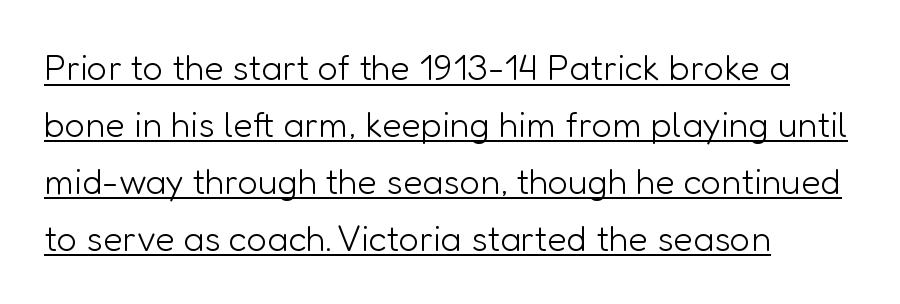
{"serif": "no", "italic": "no", "bold": "no", "weight": "light", "width": "normal", "stroke_contrast": "low", "x_height": "medium", "monospaced": "no", "underline": "yes", "align": "left", "line_spacing": "normal", "line_spacing_ratio": 1.58, "letter_spacing": "normal", "letter_spacing_em": 0.0, "glyph_px": 36}
